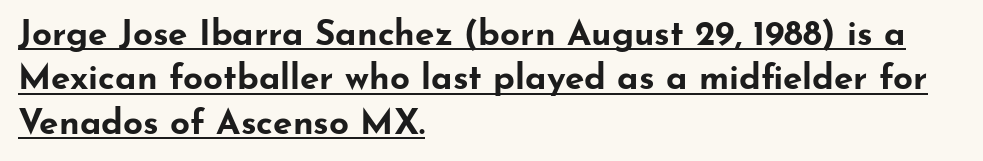
Glyph-to-glyph distance matches everyday printed text. This sample is left-justified, so line endings fall wherever the words run out. Proportional: the letters do not fall into vertical columns. Quick note: not italic, upright.
